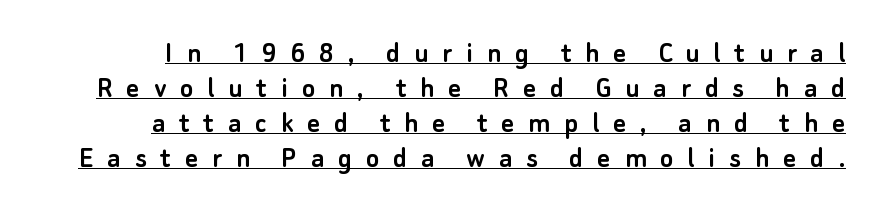
{"serif": "no", "italic": "no", "width": "normal", "stroke_contrast": "low", "x_height": "small", "monospaced": "no", "underline": "yes", "line_spacing": "tight", "line_spacing_ratio": 1.13, "letter_spacing": "wide", "letter_spacing_em": 0.45, "glyph_px": 31}
